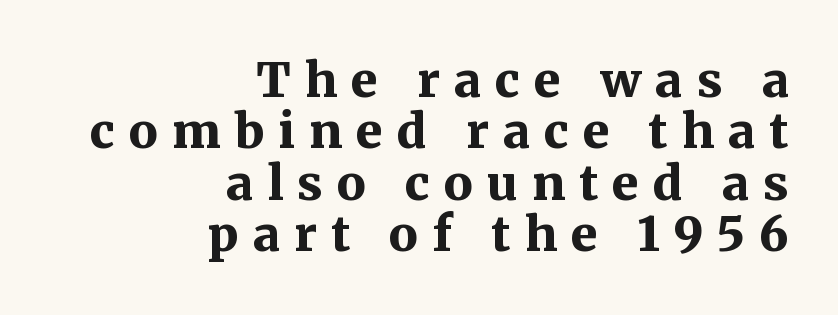
Q: Is the text bold? A: Yes.
Q: Is the text italic (slanted)? A: No, it is upright.
Q: Is the typeface a serif or a sans-serif typeface? A: Serif.
Q: Is the text underlined? A: No.
Q: How is the paragraph aligned? A: Right-aligned.
Q: Is the spacing between letters normal or unusually wide? A: Unusually wide.
Q: Is the spacing between lines tight, normal or loose? A: Tight.
Q: Width (condensed, normal, or wide)? A: Normal.
Q: Stroke contrast? A: Medium.
Q: x-height? A: Medium.
Q: Monospaced? A: No.
